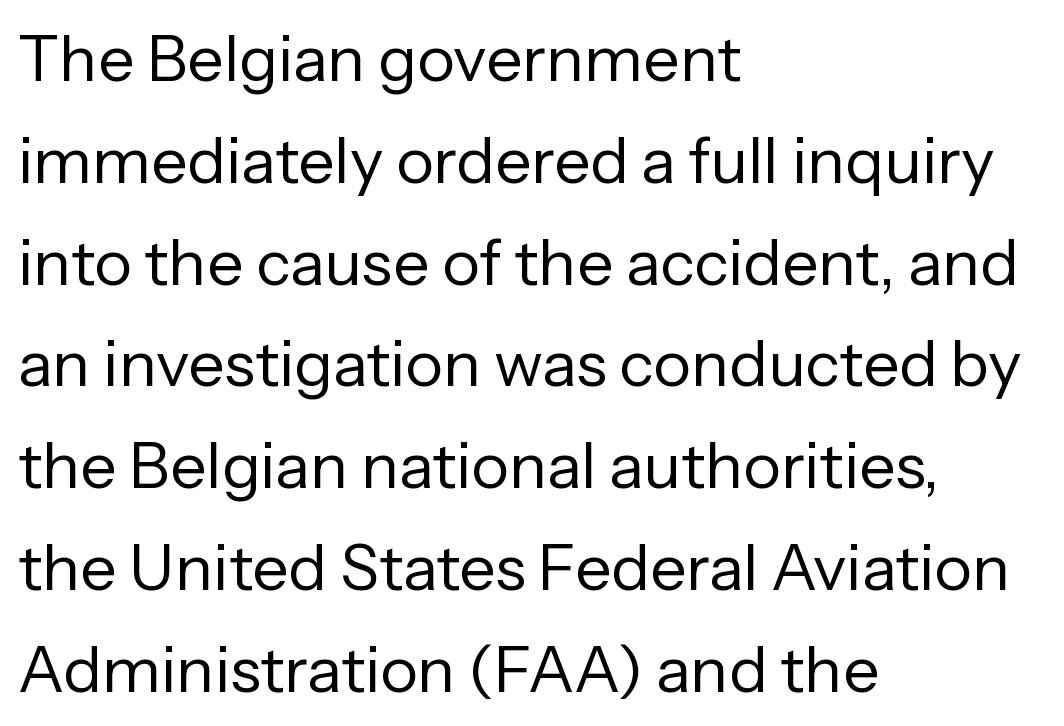
Proportional: the letters do not fall into vertical columns. If you drew a line through each stem, it would be perfectly vertical. Regular leading. The font sits on the lighter half of the weight spectrum, regular included.
